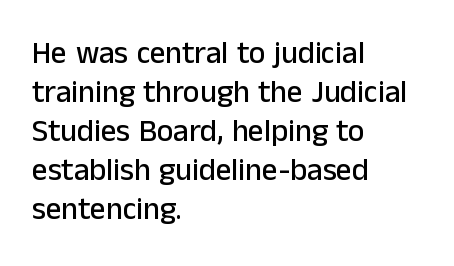
Which margin do the lines hug? The left one — the right edge is uneven. These lines are rendered in a variable-pitch font. Baseline-to-baseline distance is the conventional proportion of letter height. The passage shown is typeset with a sans-serif family. Posture: vertical.
